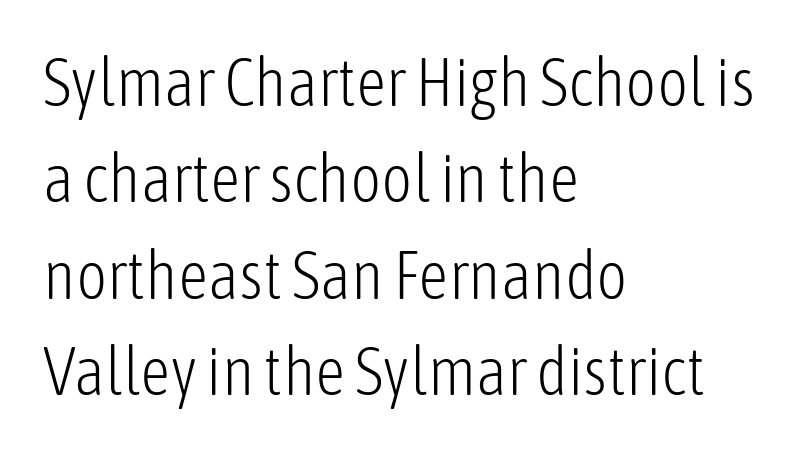
The image shows 67 px light, condensed sans-serif type, upright; set left-aligned, normal line spacing (1.44x), normal letter spacing, not underlined; low stroke contrast and a medium x-height.
